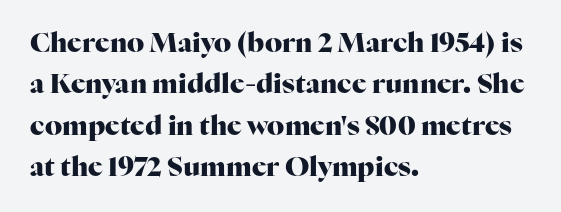
Q: Is the text bold? A: Yes.
Q: Is the text italic (slanted)? A: No, it is upright.
Q: Is the text underlined? A: No.
Q: How is the paragraph aligned? A: Left-aligned.
Q: Is the spacing between letters normal or unusually wide? A: Normal.
Q: Is the spacing between lines tight, normal or loose? A: Normal.
